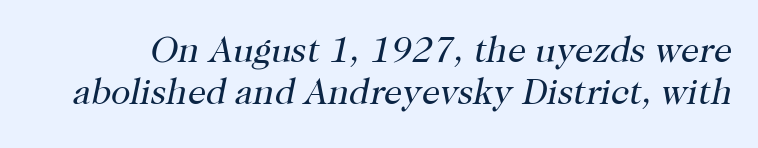
{"serif": "yes", "italic": "yes", "lean": "right", "slant_degrees": 12, "bold": "no", "weight": "regular", "width": "normal", "stroke_contrast": "high", "x_height": "medium", "monospaced": "no", "underline": "no", "line_spacing_ratio": 1.18, "letter_spacing": "normal", "letter_spacing_em": 0.0, "glyph_px": 36}
